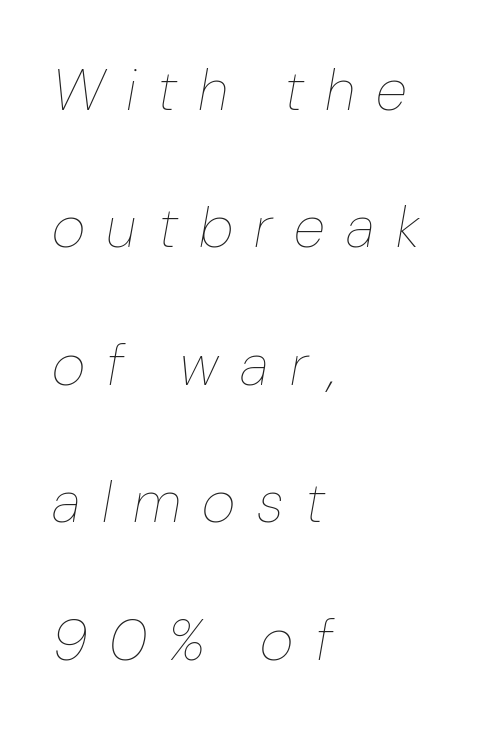
Here the designer chose a conventional face with non-uniform glyph widths. In terms of posture, this sample is oblique. Each stroke keeps to a modest, everyday thickness or less. These lines have a slow, spaced-out rhythm from letter to letter. A bare baseline throughout the passage. The text block is weighted toward the left margin, trailing off unevenly rightward.
